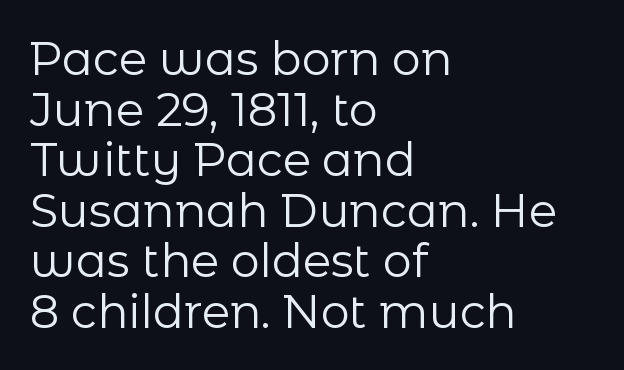
The zone under the glyphs is completely vacant. If you drew a ruler down the left edge, every line would touch it. You could not count columns in this text — the font is proportionally spaced. The passage shown stacks its lines with hardly any gap.
